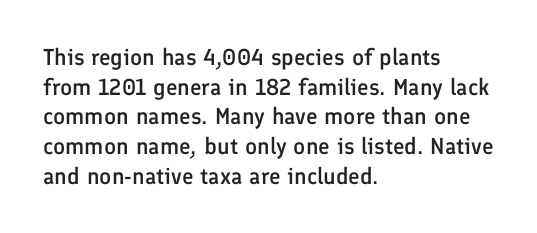
Stroke thickness is moderately raised; the sample reads as semibold. Vertical strokes here are truly vertical. The area under the type is left untouched. Summary of vertical rhythm: regular, with standard interline spacing.
